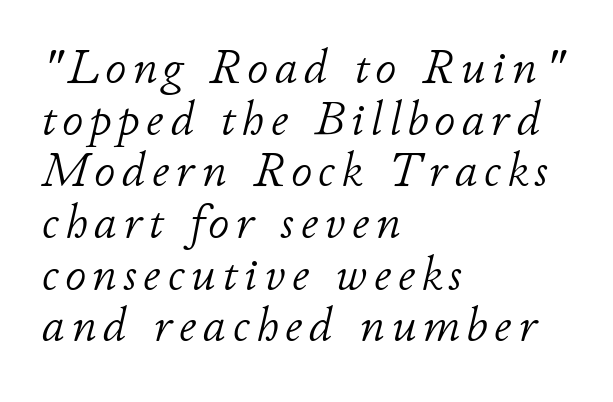
The letters are slanted; this is an italic face. Quick note: interline space is minimal. Nothing heavy about these letters — not bold at all. A clean baseline with only descenders dipping below it. In CSS terms this would be text-align: left. Is this a fixed-width face? No — the glyphs have proportional, varying widths.
